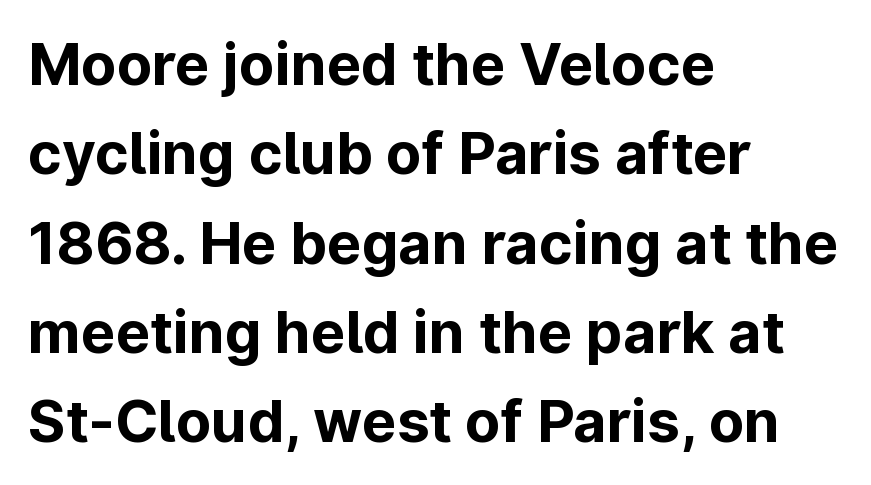
{"serif": "no", "italic": "no", "bold": "yes", "weight": "bold", "width": "normal", "stroke_contrast": "low", "x_height": "medium", "monospaced": "no", "underline": "no", "align": "left", "line_spacing": "normal", "line_spacing_ratio": 1.54, "letter_spacing": "normal", "letter_spacing_em": 0.0, "glyph_px": 58}
